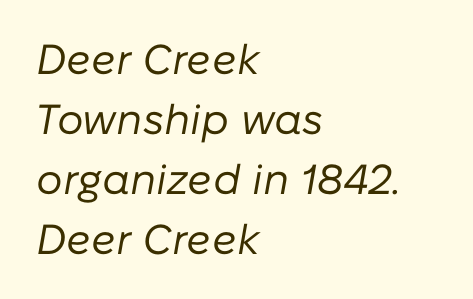
Q: Is the text bold? A: No.
Q: Is the text italic (slanted)? A: Yes, it leans right by about 10 degrees.
Q: Is the text underlined? A: No.
Q: How is the paragraph aligned? A: Left-aligned.
Q: Is the spacing between letters normal or unusually wide? A: Normal.
Q: Is the spacing between lines tight, normal or loose? A: Normal.
Q: Width (condensed, normal, or wide)? A: Normal.
Q: Stroke contrast? A: Low.
Q: x-height? A: Medium.
Q: Monospaced? A: No.
